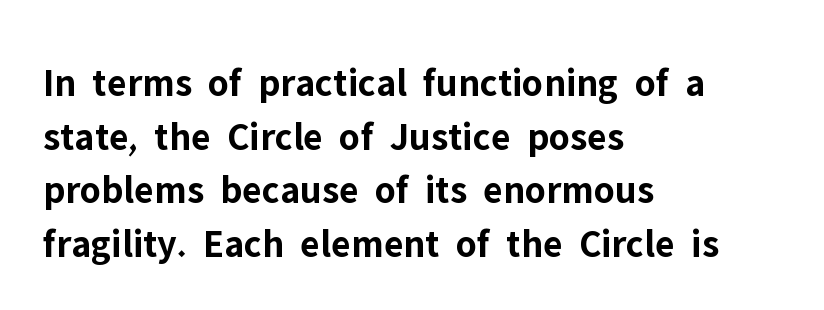
{"serif": "no", "italic": "no", "bold": "yes", "weight": "bold", "width": "normal", "stroke_contrast": "low", "x_height": "medium", "monospaced": "no", "underline": "no", "align": "left", "line_spacing": "normal", "line_spacing_ratio": 1.34, "letter_spacing": "normal", "letter_spacing_em": 0.0, "glyph_px": 40}
